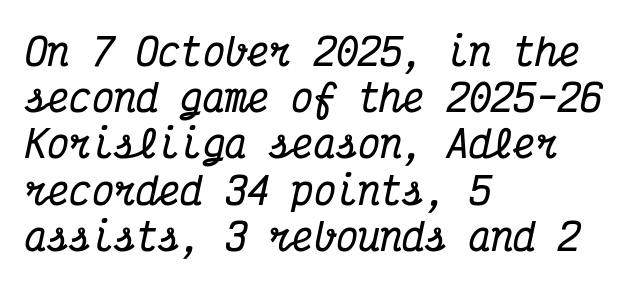
The image shows 37 px bold, condensed serif type, italic (leaning right), monospaced; set left-aligned, normal line spacing (1.25x), normal letter spacing, not underlined; medium stroke contrast and a medium x-height.
